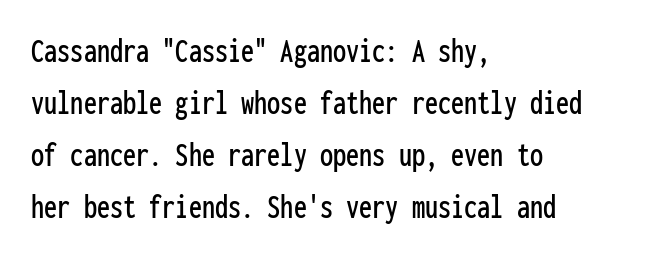
Q: Is the text italic (slanted)? A: No, it is upright.
Q: Is the typeface a serif or a sans-serif typeface? A: Sans-serif.
Q: Is the text underlined? A: No.
Q: How is the paragraph aligned? A: Left-aligned.
Q: Is the spacing between letters normal or unusually wide? A: Normal.
Q: Is the spacing between lines tight, normal or loose? A: Normal.
Q: Width (condensed, normal, or wide)? A: Condensed.
Q: Stroke contrast? A: Low.
Q: x-height? A: Medium.
Q: Monospaced? A: Yes.
